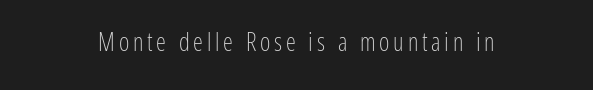
Q: Is the text bold? A: No.
Q: Is the text italic (slanted)? A: No, it is upright.
Q: Is the text underlined? A: No.
Q: How is the paragraph aligned? A: Centered.
